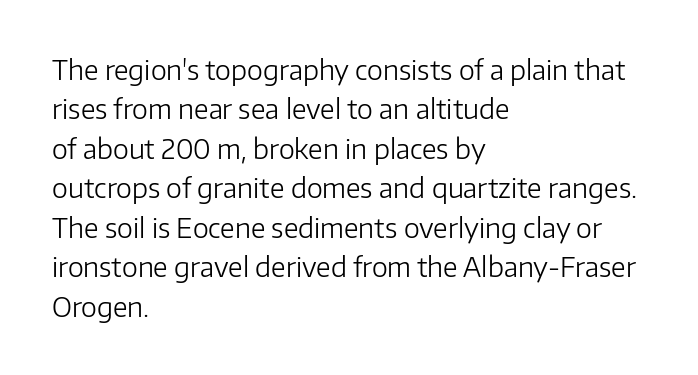
{"italic": "no", "bold": "no", "underline": "no", "align": "left", "line_spacing": "normal", "line_spacing_ratio": 1.46, "letter_spacing": "normal", "letter_spacing_em": 0.0, "glyph_px": 27}
